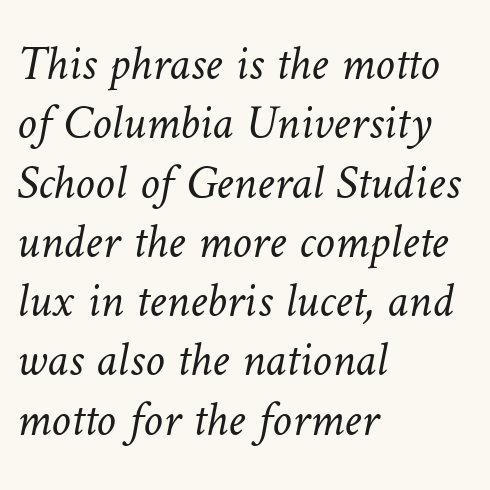
Casual observation: everything's shoved over to the left. Character widths vary here, with narrow letters taking less room than wide ones. The letterforms sit at book weight or below. The passage shown has conventional tracking throughout.
